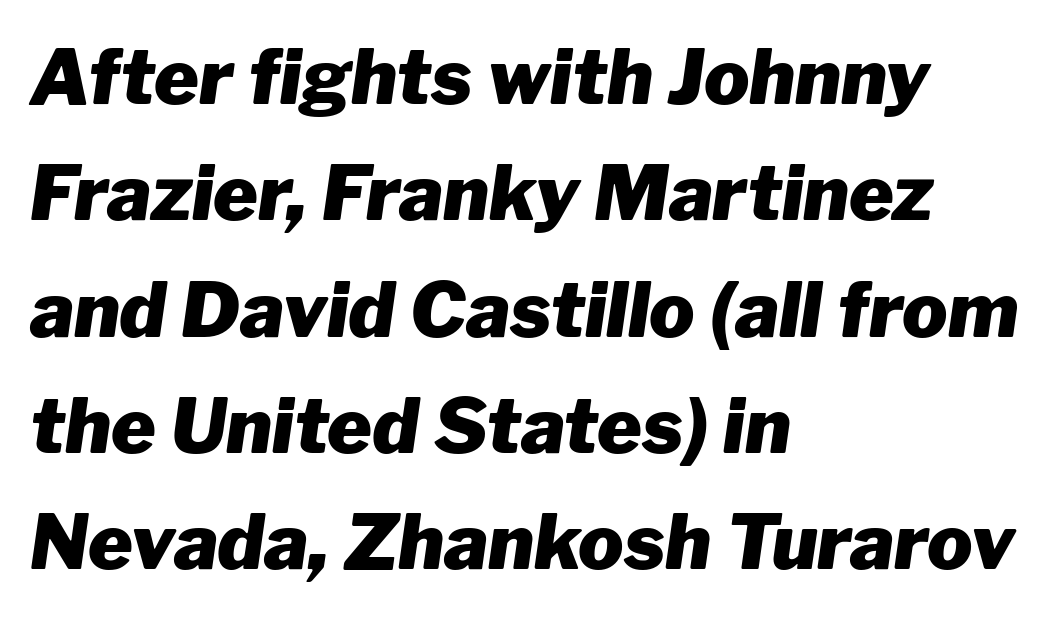
Each new line begins a customary step beneath the previous one. Check the space under the baseline: it is left empty. The strokes are fattened all the way to bold. Note the varied advance widths — an 'i' is clearly narrower than an 'm'. Quick note: italic. Nothing unusual about the tracking: characters are spaced as the font intends.
